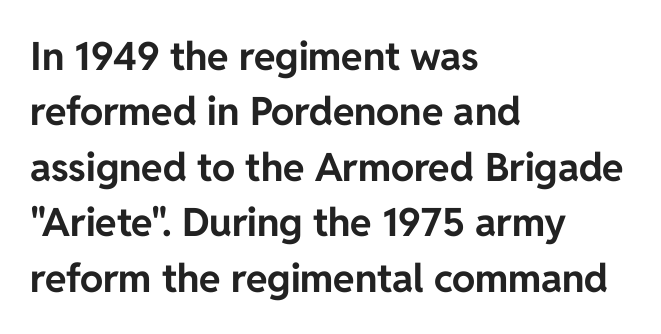
{"serif": "no", "italic": "no", "bold": "yes", "weight": "bold", "width": "normal", "stroke_contrast": "low", "x_height": "medium", "monospaced": "no", "underline": "no", "align": "left", "line_spacing": "normal", "line_spacing_ratio": 1.42, "letter_spacing": "normal", "letter_spacing_em": 0.0, "glyph_px": 39}
